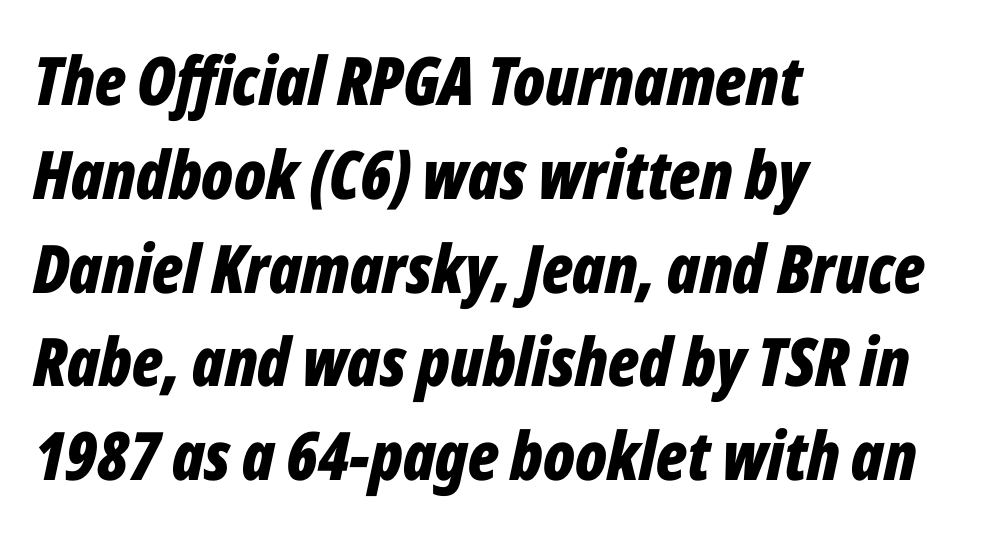
Q: Is the text bold? A: Yes.
Q: Is the text italic (slanted)? A: Yes, it leans right by about 12 degrees.
Q: Is the text underlined? A: No.
Q: How is the paragraph aligned? A: Left-aligned.
Q: Is the spacing between letters normal or unusually wide? A: Normal.
Q: Is the spacing between lines tight, normal or loose? A: Normal.
Q: Width (condensed, normal, or wide)? A: Condensed.
Q: Stroke contrast? A: Low.
Q: x-height? A: Medium.
Q: Monospaced? A: No.
